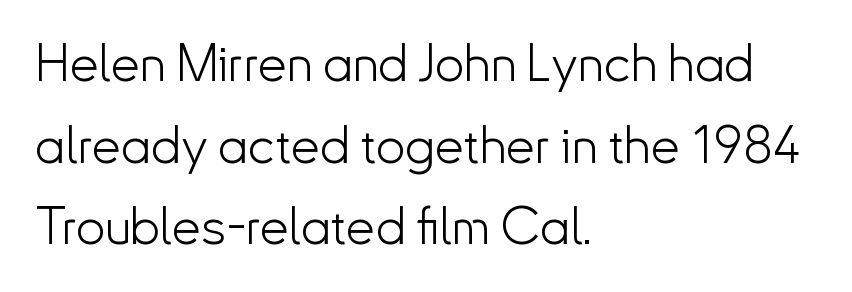
I'd call this a sans setting — the letters go barefoot. The font's upright variant was chosen for this text. Is this a fixed-width face? No — the glyphs have proportional, varying widths. A light-to-regular cut is what we see here.
